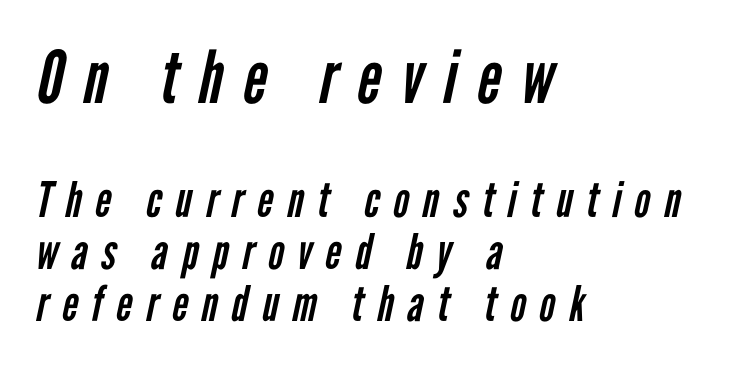
{"serif": "no", "bold": "no", "weight": "regular", "width": "condensed", "stroke_contrast": "low", "x_height": "medium", "monospaced": "no", "underline": "no", "align": "left", "line_spacing": "tight", "line_spacing_ratio": 1.07, "letter_spacing": "wide", "letter_spacing_em": 0.28, "larger_block": "first", "size_ratio": 1.49, "glyph_px": 73}
